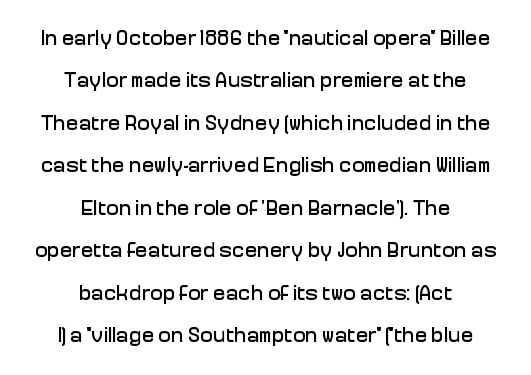
{"italic": "no", "underline": "no", "align": "center", "line_spacing": "loose", "line_spacing_ratio": 2.02, "letter_spacing": "normal", "letter_spacing_em": 0.0, "glyph_px": 21}
